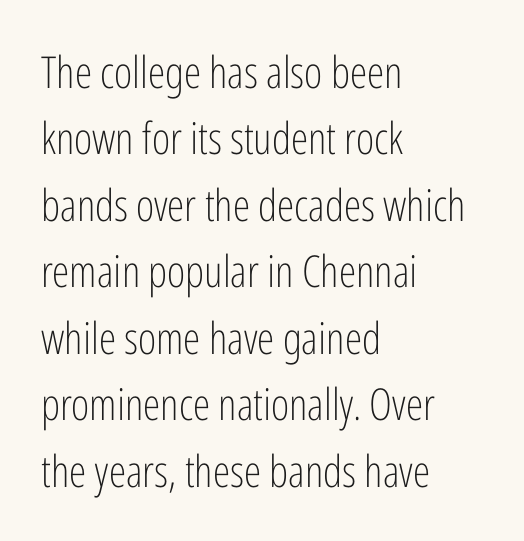
The image shows 44 px light, condensed sans-serif type, upright; set left-aligned, normal line spacing (1.51x), normal letter spacing, not underlined; low stroke contrast and a medium x-height.
